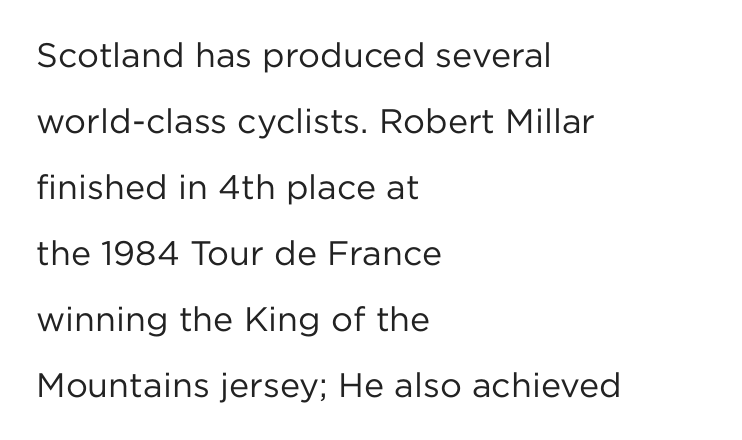
Q: Is the text bold? A: No.
Q: Is the text italic (slanted)? A: No, it is upright.
Q: Is the typeface a serif or a sans-serif typeface? A: Sans-serif.
Q: Is the text underlined? A: No.
Q: How is the paragraph aligned? A: Left-aligned.
Q: Is the spacing between letters normal or unusually wide? A: Normal.
Q: Is the spacing between lines tight, normal or loose? A: Loose.
Q: Width (condensed, normal, or wide)? A: Normal.
Q: Stroke contrast? A: Low.
Q: x-height? A: Medium.
Q: Monospaced? A: No.
